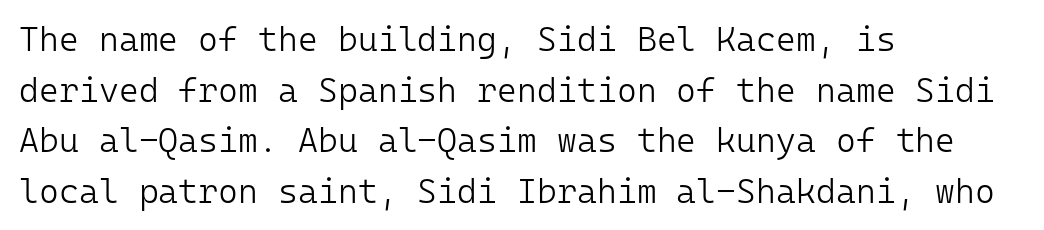
Q: Is the text bold? A: No.
Q: Is the text italic (slanted)? A: No, it is upright.
Q: Is the typeface a serif or a sans-serif typeface? A: Sans-serif.
Q: Is the text underlined? A: No.
Q: How is the paragraph aligned? A: Left-aligned.
Q: Is the spacing between letters normal or unusually wide? A: Normal.
Q: Is the spacing between lines tight, normal or loose? A: Normal.
Q: Width (condensed, normal, or wide)? A: Normal.
Q: Stroke contrast? A: Low.
Q: x-height? A: Medium.
Q: Monospaced? A: Yes.
